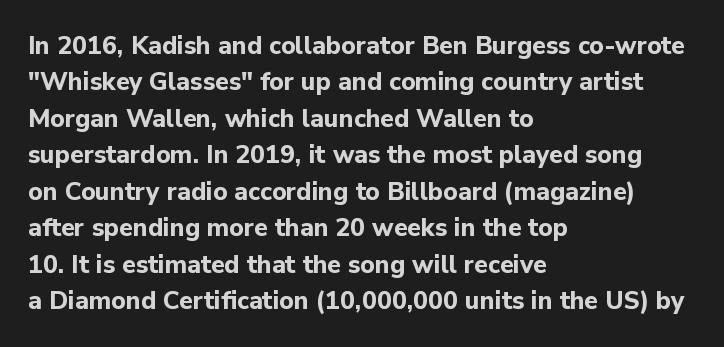
Q: Is the text bold? A: Yes.
Q: Is the text italic (slanted)? A: No, it is upright.
Q: Is the text underlined? A: No.
Q: How is the paragraph aligned? A: Left-aligned.
Q: Is the spacing between letters normal or unusually wide? A: Normal.
Q: Is the spacing between lines tight, normal or loose? A: Normal.
